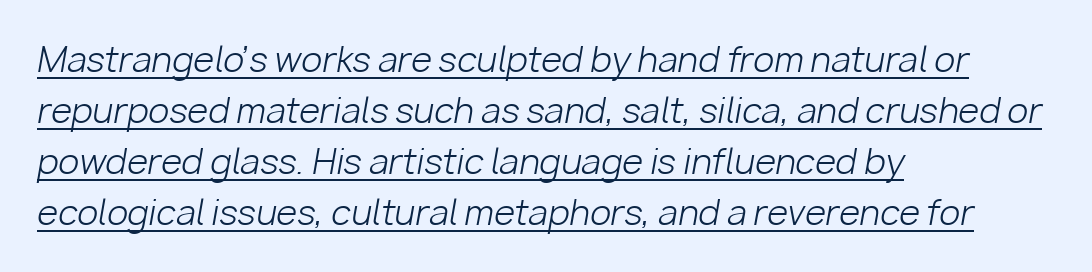
Italic: yes, the glyphs are oblique. The face used here is rendered with its standard letterfit. The typesetting does not lean heavy: it is not bold. Caption: multi-line text, flush left, ragged right.
